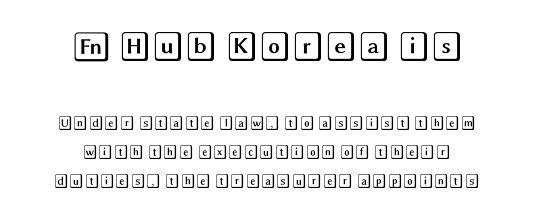
{"italic": "no", "width": "wide", "x_height": "large", "underline": "no", "align": "center", "line_spacing": "loose", "line_spacing_ratio": 2.07, "letter_spacing": "normal", "letter_spacing_em": 0.0, "larger_block": "first", "size_ratio": 2.14, "glyph_px": 30}
